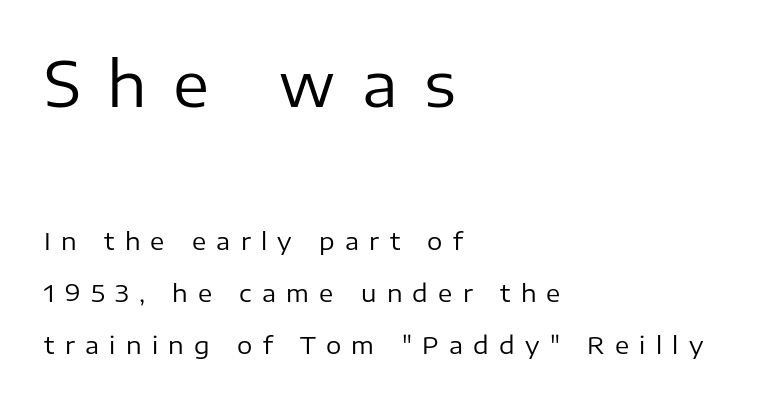
Tracking here is generous; glyphs stand well apart from one another. Is the block centered? No — it sits flush against the left margin. Bare-footed words on every line. Two sizes are in play, and the larger belongs to the first block. The letters stand straight up with perfectly vertical stems. Stem width sits at or under what a default text font uses.
